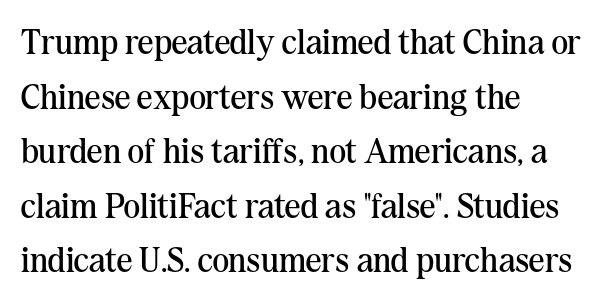
Tracking here is standard; glyphs follow each other at the usual distance. Typographically, this falls in the serif category. The passage shown is not bold in any degree. The rendering uses a moderate line-height, typical for paragraphs. Just letters on the line, the space beneath them empty.
